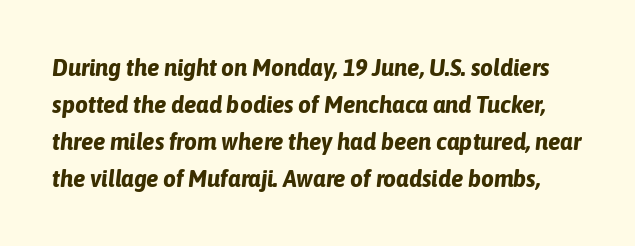
Q: Is the text bold? A: Yes.
Q: Is the text italic (slanted)? A: Yes, it leans right by about 6 degrees.
Q: Is the text underlined? A: No.
Q: Is the spacing between letters normal or unusually wide? A: Normal.
Q: Is the spacing between lines tight, normal or loose? A: Normal.
